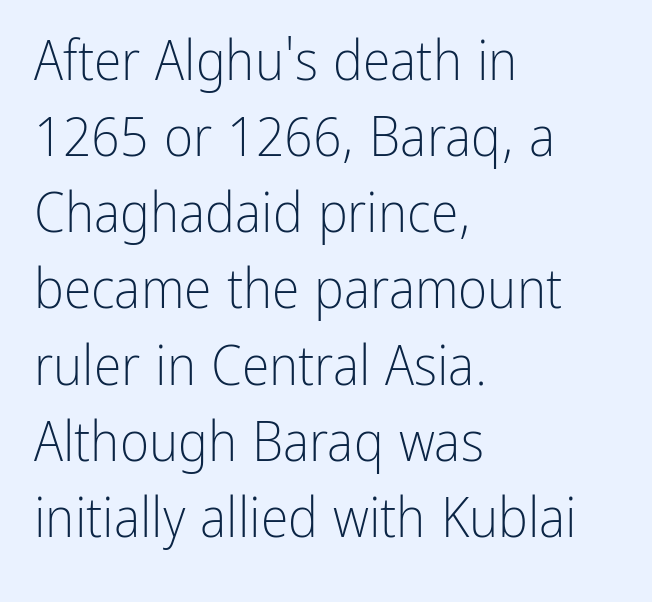
The image shows 56 px light, condensed sans-serif type, upright; set left-aligned, normal line spacing (1.36x), normal letter spacing, not underlined; low stroke contrast and a medium x-height.
